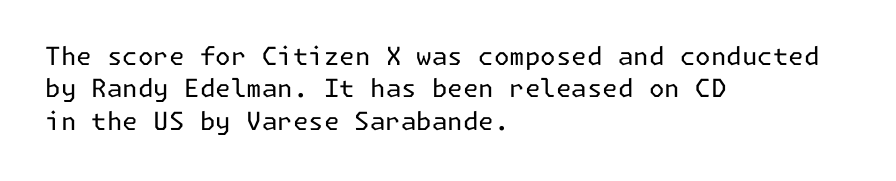
{"italic": "no", "bold": "no", "underline": "no", "align": "left", "line_spacing": "normal", "line_spacing_ratio": 1.3, "letter_spacing": "normal", "letter_spacing_em": 0.0, "glyph_px": 25}
